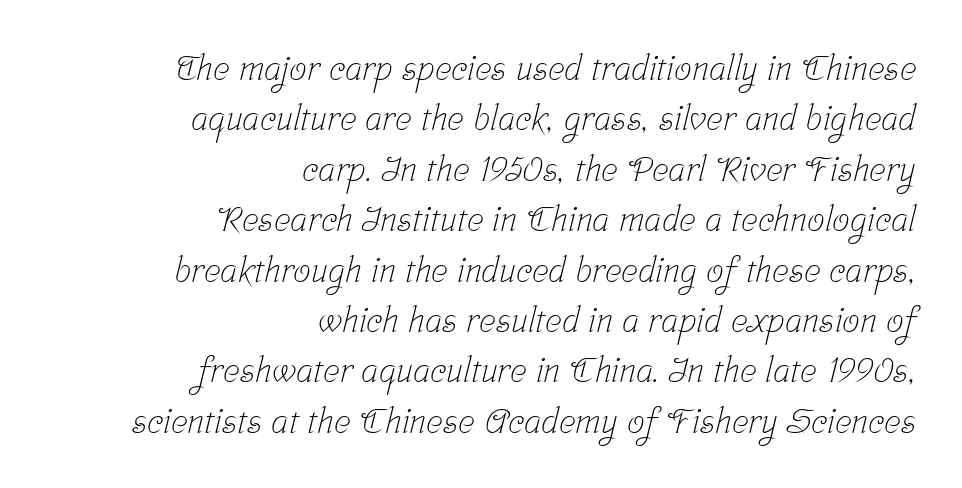
Q: Is the text bold? A: No.
Q: Is the typeface a serif or a sans-serif typeface? A: Serif.
Q: Is the text underlined? A: No.
Q: How is the paragraph aligned? A: Right-aligned.
Q: Is the spacing between letters normal or unusually wide? A: Normal.
Q: Is the spacing between lines tight, normal or loose? A: Normal.
Q: Width (condensed, normal, or wide)? A: Condensed.
Q: Stroke contrast? A: Low.
Q: x-height? A: Medium.
Q: Monospaced? A: No.
